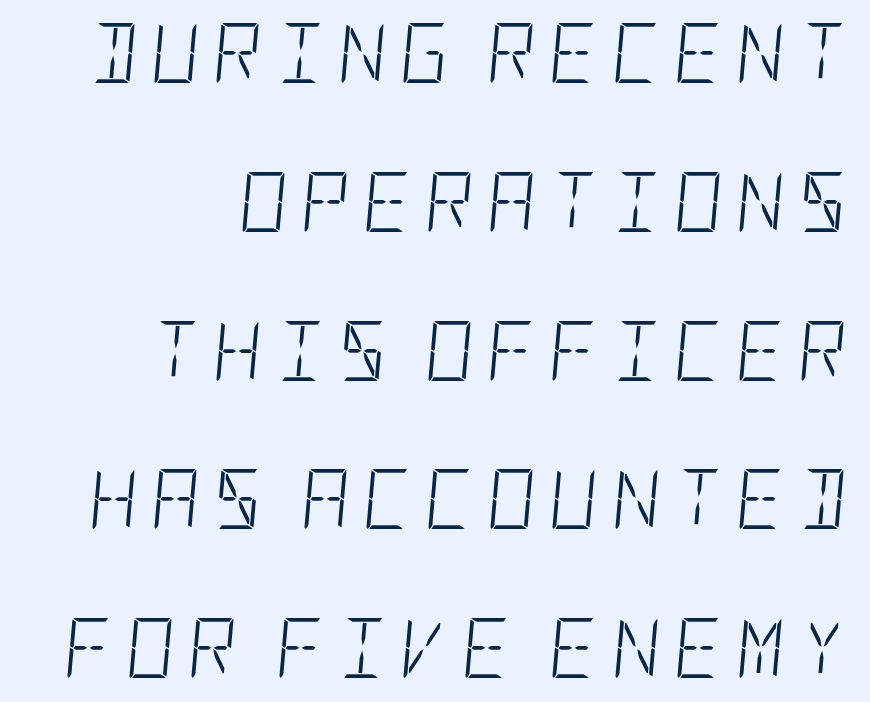
The designer dialed line spacing up above the default. The glyphs are unaccompanied by any horizontal stroke below them. Short note: letters widely spaced. This sample is right-justified, so line beginnings fall wherever the words allow.
